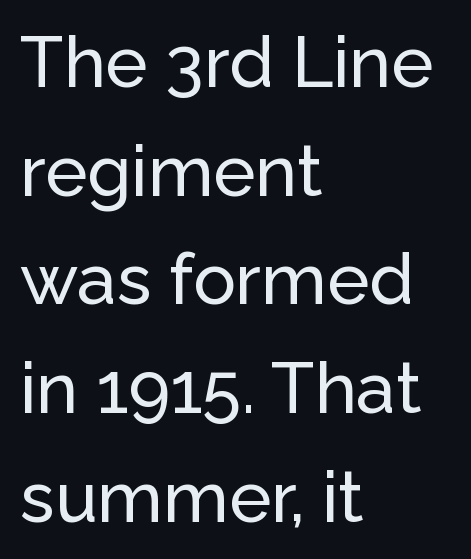
If you drew a line through each stem, it would be perfectly vertical. The letters sit at their default tracking, neither squeezed nor spread. Spacing verdict: proportional, widths tailored to each character. A normal amount of white space separates one row of letters from the next. Note: no serifs on the glyphs.
